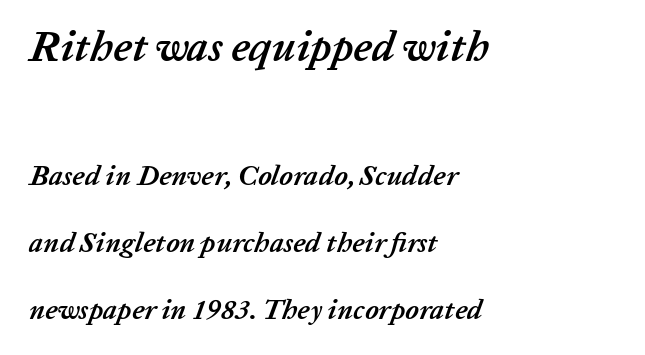
The image shows 42 px semibold type, italic (leaning right); set left-aligned, loose line spacing (2.39x), normal letter spacing, not underlined; the first (top) block is 1.5x larger; low stroke contrast and a medium x-height.
